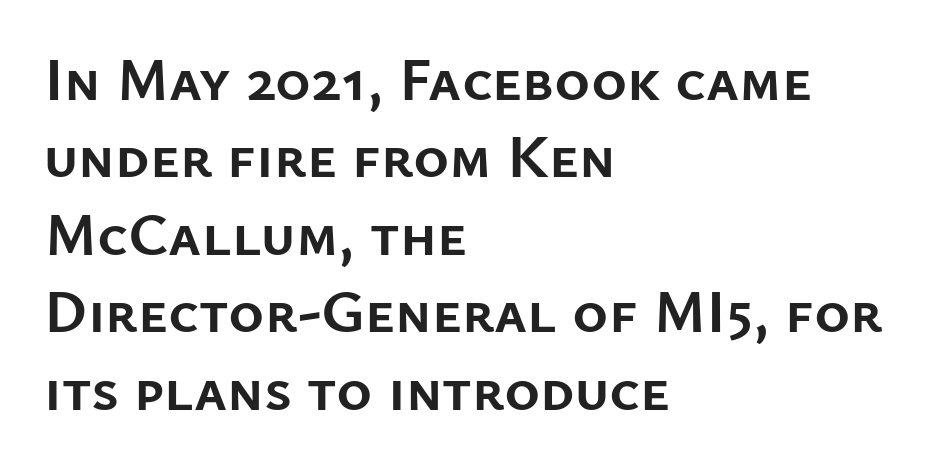
How are the letters spaced? Ordinarily, with no added tracking. Vertical strokes here are truly vertical. Character widths vary here, with narrow letters taking less room than wide ones. Rows of type keep a routine distance in the vertical direction. Does the weight exceed regular? Yes, all the way to bold.
